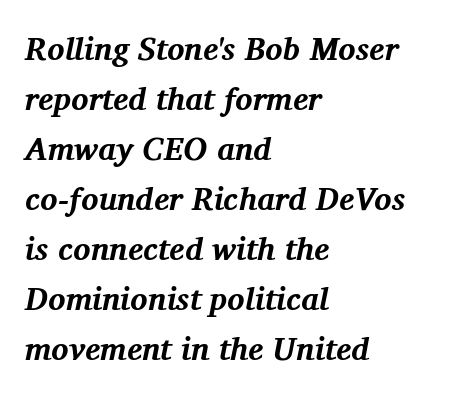
The image shows 32 px bold serif type, italic (leaning right); set left-aligned, normal line spacing (1.56x), normal letter spacing, not underlined; medium stroke contrast and a medium x-height.
